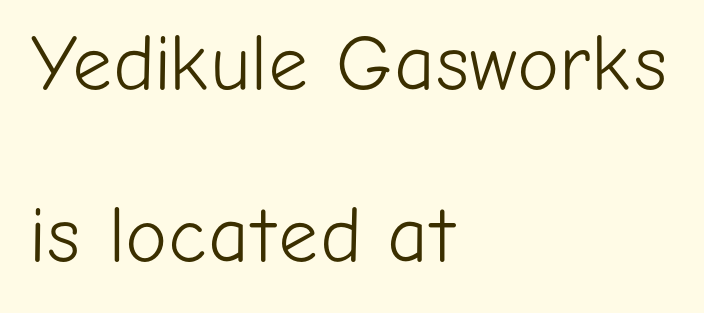
Q: Is the text bold? A: No.
Q: Is the text italic (slanted)? A: No, it is upright.
Q: Is the typeface a serif or a sans-serif typeface? A: Sans-serif.
Q: Is the text underlined? A: No.
Q: How is the paragraph aligned? A: Left-aligned.
Q: Is the spacing between letters normal or unusually wide? A: Normal.
Q: Is the spacing between lines tight, normal or loose? A: Loose.
Q: Width (condensed, normal, or wide)? A: Normal.
Q: Stroke contrast? A: Low.
Q: x-height? A: Medium.
Q: Monospaced? A: No.
